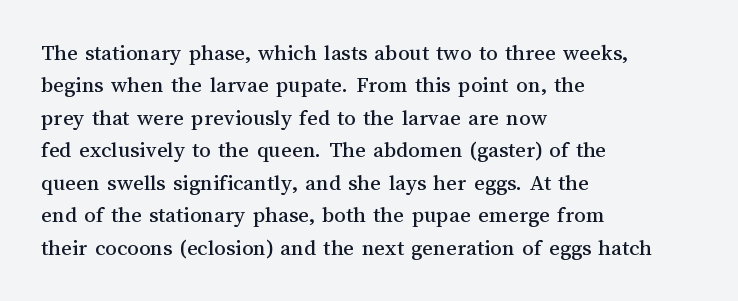
Q: Is the text italic (slanted)? A: No, it is upright.
Q: Is the text underlined? A: No.
Q: How is the paragraph aligned? A: Left-aligned.
Q: Is the spacing between letters normal or unusually wide? A: Normal.
Q: Is the spacing between lines tight, normal or loose? A: Normal.
